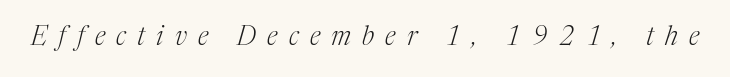
The image shows 26 px text type, italic (leaning right); set unusually wide letter spacing (+0.43 em), not underlined.
